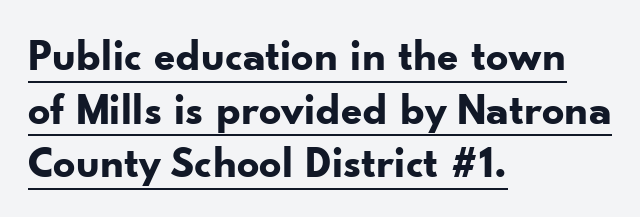
{"serif": "no", "italic": "no", "bold": "yes", "weight": "bold", "width": "normal", "stroke_contrast": "low", "x_height": "small", "monospaced": "no", "underline": "yes", "align": "left", "line_spacing_ratio": 1.22, "letter_spacing": "normal", "letter_spacing_em": 0.0, "glyph_px": 44}
